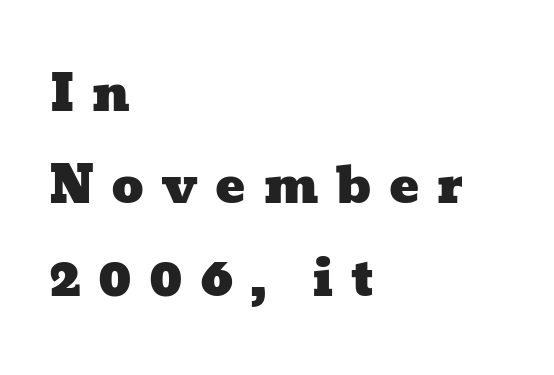
Bare-footed words on every line. Short and long lines alike share a common starting point at left. Character widths vary here, with narrow letters taking less room than wide ones. In terms of letterspacing, this is a distinctly airy, spread setting.
